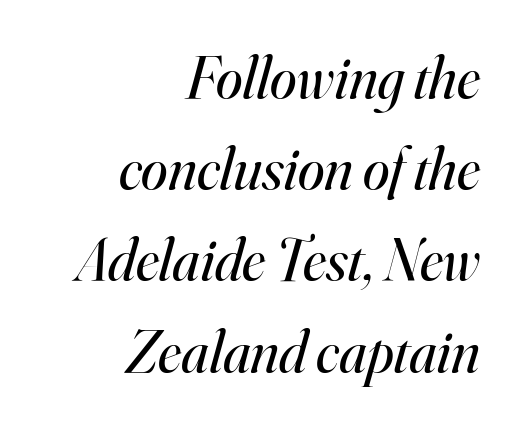
The image shows 60 px regular-weight serif type, italic (leaning right); set right-aligned, normal line spacing (1.52x), normal letter spacing, not underlined; high stroke contrast and a small x-height.
